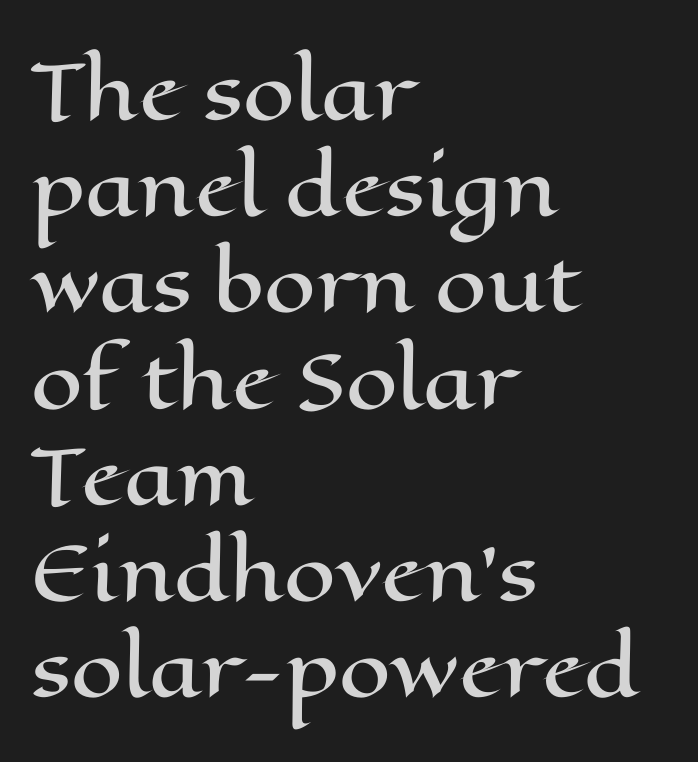
{"italic": "no", "width": "wide", "stroke_contrast": "high", "x_height": "medium", "monospaced": "no", "underline": "no", "align": "left", "line_spacing": "normal", "line_spacing_ratio": 1.3, "letter_spacing": "normal", "letter_spacing_em": 0.0, "glyph_px": 74}
